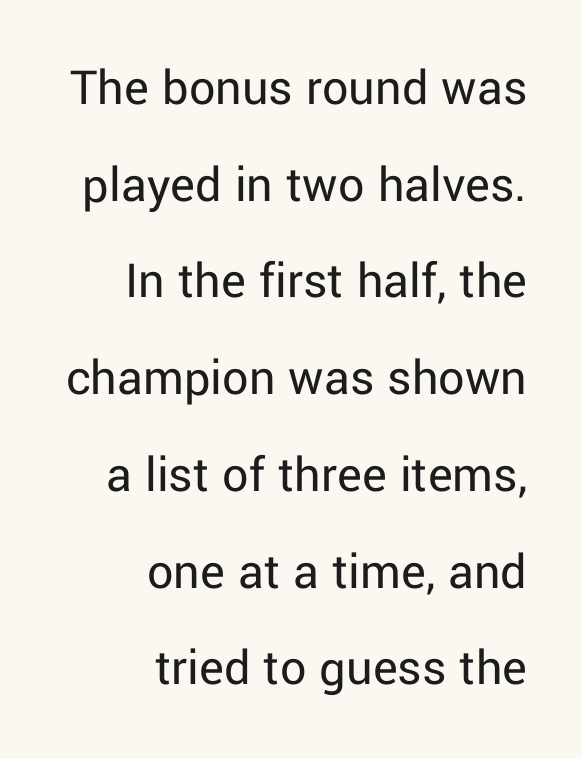
The rendering uses natural spacing where letterforms have individual widths. The zone under the glyphs is completely vacant. Honestly, the letter spacing is just normal — you wouldn't notice it. This rendering employs a face without finishing strokes, i.e., a sans-serif.
